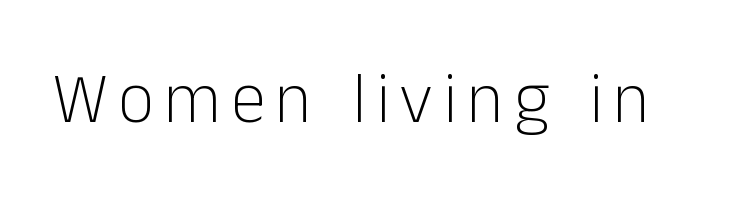
The image shows 71 px light sans-serif type, upright; set not underlined; low stroke contrast and a medium x-height.
